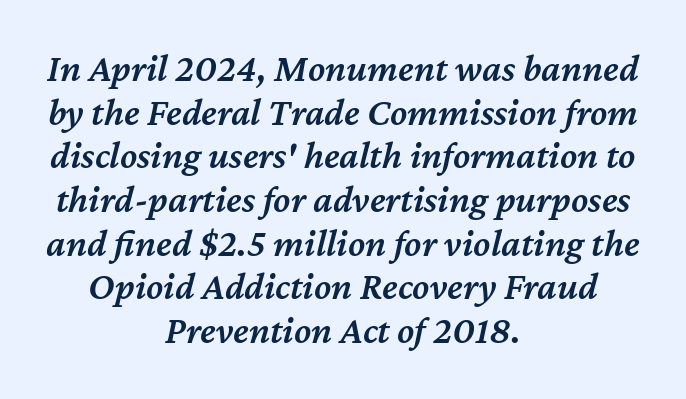
{"italic": "yes", "lean": "right", "slant_degrees": 12, "bold": "semi", "weight": "semibold", "width": "normal", "stroke_contrast": "medium", "x_height": "medium", "monospaced": "no", "underline": "no", "align": "center", "line_spacing": "tight", "line_spacing_ratio": 1.12, "letter_spacing": "normal", "letter_spacing_em": 0.0, "glyph_px": 39}
